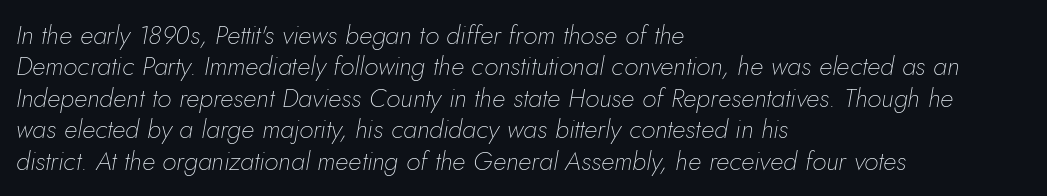
A typesetter would mark this as italic. These lines are set flush left with a ragged right edge. These lines keep a tight, regular rhythm from letter to letter. The strip under each line holds only bare page.
